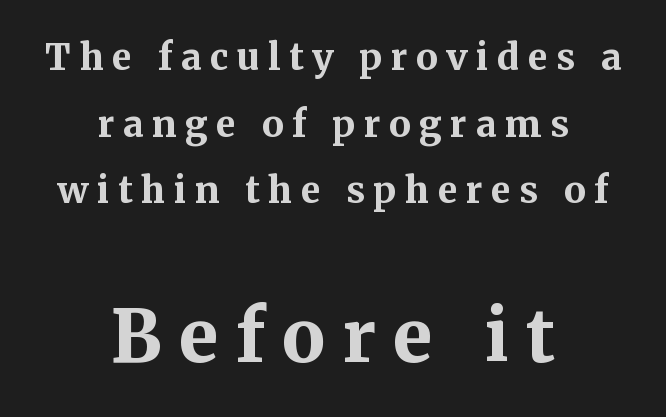
The image shows 72 px bold serif type, upright; set centered, line spacing 1.85x, unusually wide letter spacing (+0.24 em), not underlined; the second (bottom) block is 2.0x larger; medium stroke contrast and a medium x-height.
